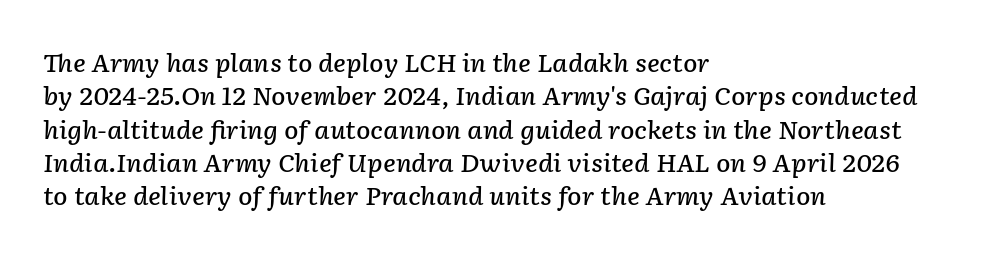
Q: Is the text bold? A: Semi-bold.
Q: Is the text italic (slanted)? A: Yes, it leans right by about 2 degrees.
Q: Is the text underlined? A: No.
Q: How is the paragraph aligned? A: Left-aligned.
Q: Is the spacing between letters normal or unusually wide? A: Normal.
Q: Is the spacing between lines tight, normal or loose? A: Normal.
